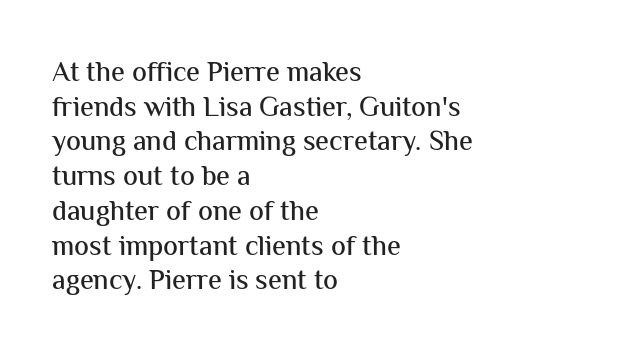
The image shows 28 px sans-serif type, upright; set left-aligned, line spacing 1.24x, normal letter spacing, not underlined; medium stroke contrast and a medium x-height.
